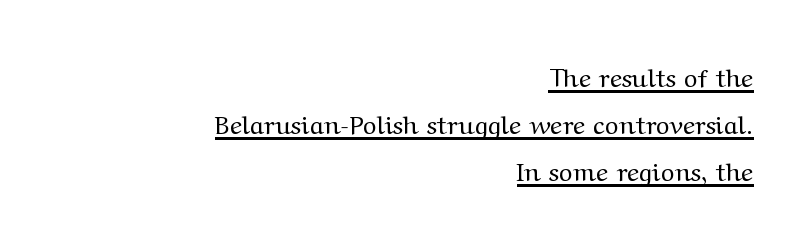
{"italic": "no", "bold": "no", "underline": "yes", "align": "right", "line_spacing_ratio": 1.81, "letter_spacing": "normal", "letter_spacing_em": 0.0, "glyph_px": 26}
